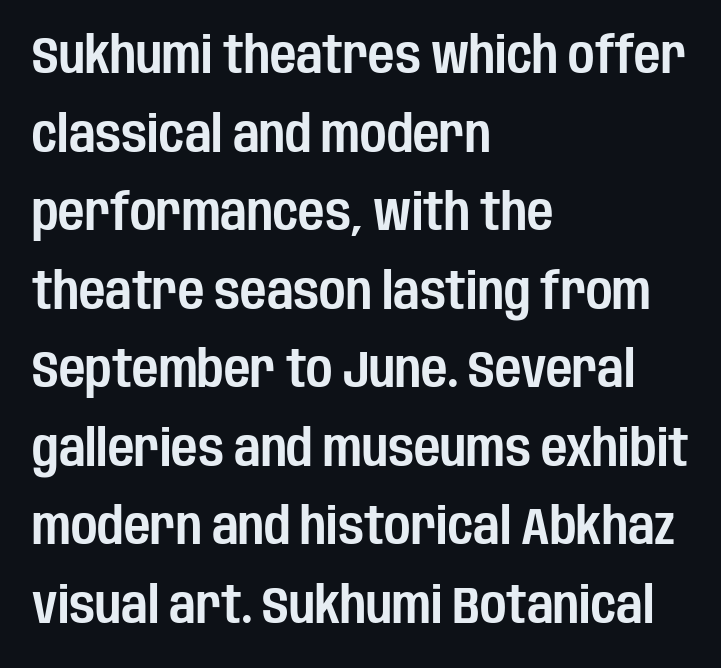
Q: Is the text italic (slanted)? A: No, it is upright.
Q: Is the typeface a serif or a sans-serif typeface? A: Sans-serif.
Q: Is the text underlined? A: No.
Q: How is the paragraph aligned? A: Left-aligned.
Q: Is the spacing between letters normal or unusually wide? A: Normal.
Q: Is the spacing between lines tight, normal or loose? A: Normal.
Q: Width (condensed, normal, or wide)? A: Condensed.
Q: Stroke contrast? A: Low.
Q: x-height? A: Large.
Q: Monospaced? A: No.
